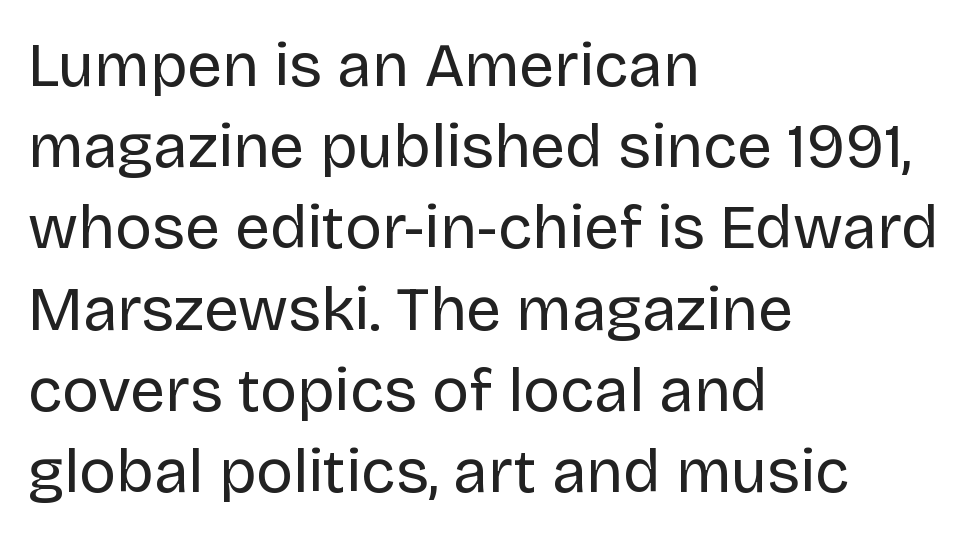
{"serif": "no", "italic": "no", "bold": "no", "weight": "regular", "width": "normal", "stroke_contrast": "low", "x_height": "large", "monospaced": "no", "underline": "no", "align": "left", "line_spacing": "normal", "line_spacing_ratio": 1.31, "letter_spacing": "normal", "letter_spacing_em": 0.0, "glyph_px": 62}
